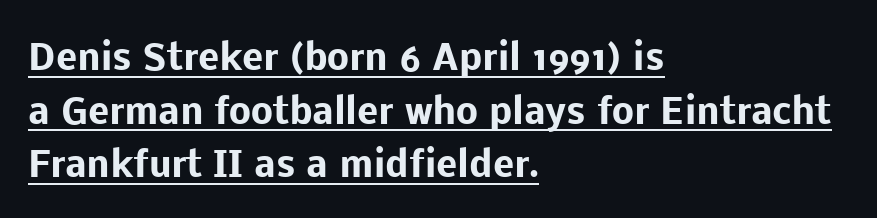
{"serif": "no", "italic": "no", "bold": "yes", "weight": "heavy", "width": "normal", "stroke_contrast": "low", "x_height": "medium", "monospaced": "no", "underline": "yes", "align": "left", "line_spacing": "normal", "line_spacing_ratio": 1.53, "letter_spacing": "normal", "letter_spacing_em": 0.0, "glyph_px": 35}
